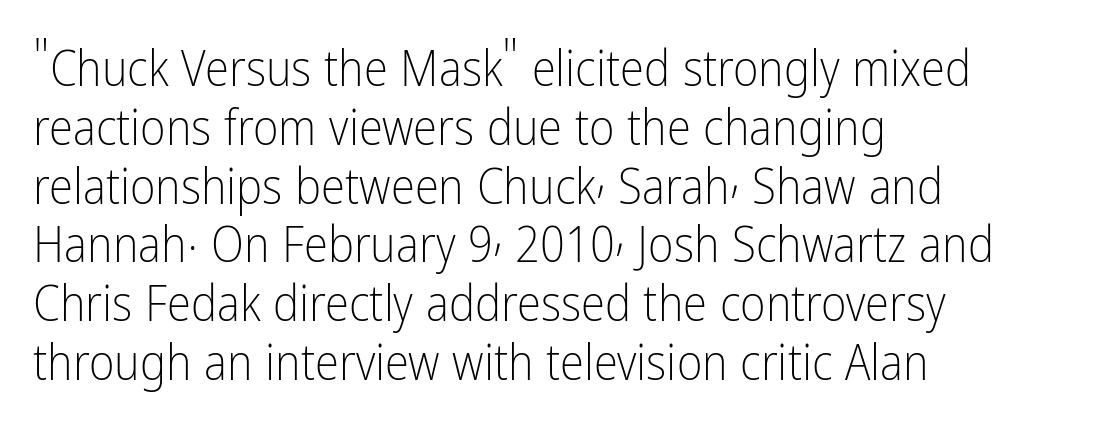
{"serif": "no", "italic": "no", "bold": "no", "weight": "light", "width": "condensed", "stroke_contrast": "low", "x_height": "medium", "monospaced": "no", "underline": "no", "align": "left", "line_spacing_ratio": 1.2, "letter_spacing": "normal", "letter_spacing_em": 0.0, "glyph_px": 49}
